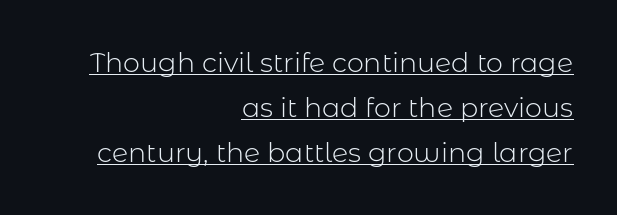
{"italic": "no", "bold": "no", "underline": "yes", "align": "right", "line_spacing": "normal", "line_spacing_ratio": 1.67, "letter_spacing": "normal", "letter_spacing_em": 0.0, "glyph_px": 27}
